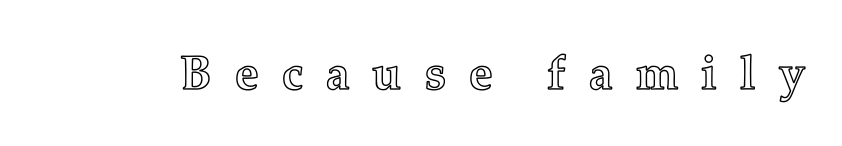
Q: Is the text italic (slanted)? A: No, it is upright.
Q: Is the text underlined? A: No.
Q: Is the spacing between letters normal or unusually wide? A: Unusually wide.
Q: Width (condensed, normal, or wide)? A: Normal.
Q: x-height? A: Medium.
Q: Monospaced? A: No.
